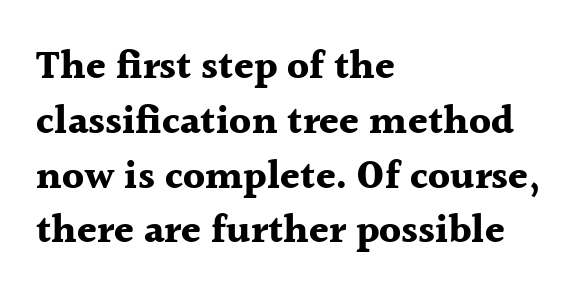
The image shows 40 px bold serif type, upright; set left-aligned, normal line spacing (1.37x), normal letter spacing, not underlined; a medium x-height.
